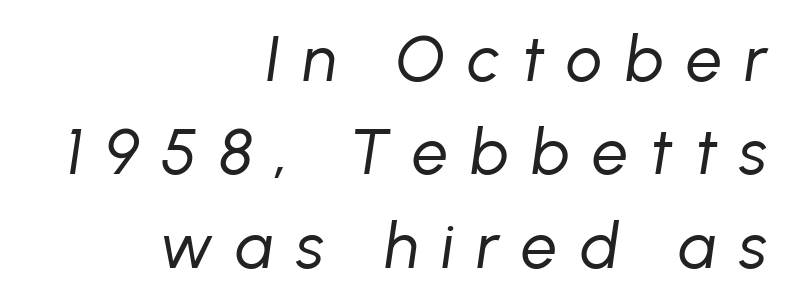
Q: Is the text bold? A: No.
Q: Is the text italic (slanted)? A: Yes, it leans right by about 8 degrees.
Q: Is the text underlined? A: No.
Q: How is the paragraph aligned? A: Right-aligned.
Q: Is the spacing between letters normal or unusually wide? A: Unusually wide.
Q: Is the spacing between lines tight, normal or loose? A: Normal.
Q: Width (condensed, normal, or wide)? A: Normal.
Q: Stroke contrast? A: Low.
Q: x-height? A: Medium.
Q: Monospaced? A: No.
